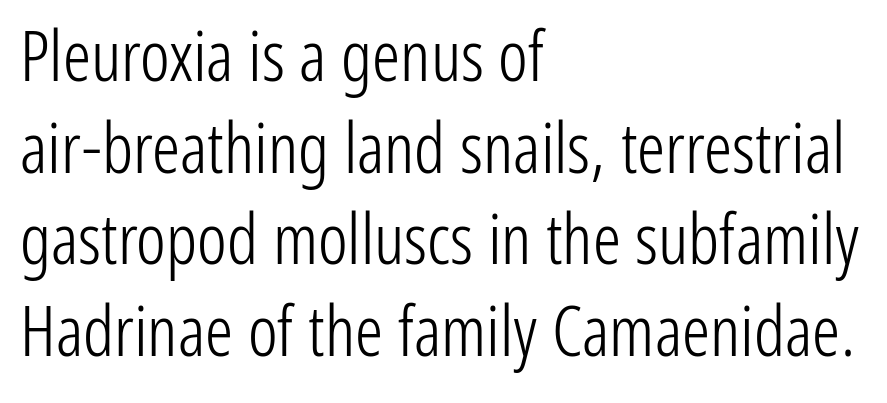
Q: Is the text bold? A: No.
Q: Is the text italic (slanted)? A: No, it is upright.
Q: Is the typeface a serif or a sans-serif typeface? A: Sans-serif.
Q: Is the text underlined? A: No.
Q: How is the paragraph aligned? A: Left-aligned.
Q: Is the spacing between letters normal or unusually wide? A: Normal.
Q: Is the spacing between lines tight, normal or loose? A: Normal.
Q: Width (condensed, normal, or wide)? A: Condensed.
Q: Stroke contrast? A: Low.
Q: x-height? A: Medium.
Q: Monospaced? A: No.
